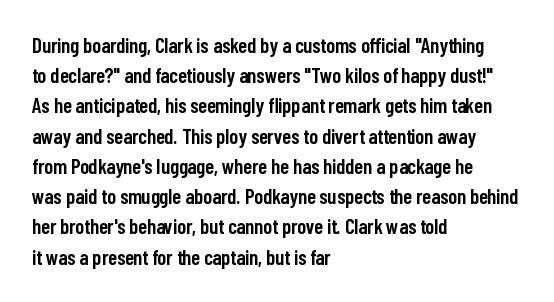
{"italic": "no", "bold": "semi", "underline": "no", "align": "left", "line_spacing": "normal", "line_spacing_ratio": 1.44, "letter_spacing": "normal", "letter_spacing_em": 0.0, "glyph_px": 21}
